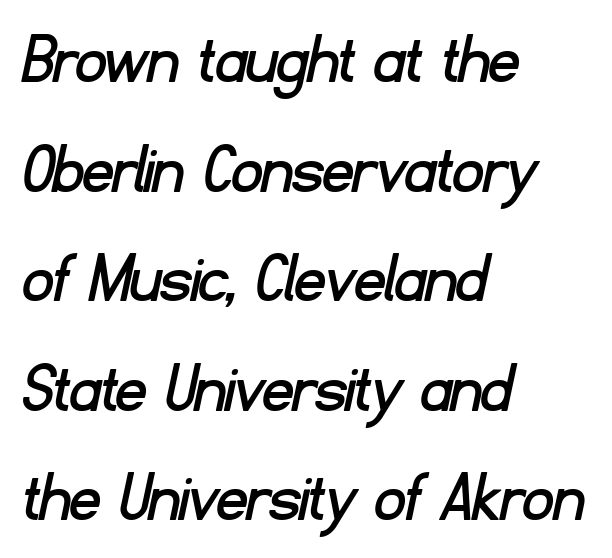
The image shows 74 px sans-serif type; set left-aligned, normal line spacing (1.48x), normal letter spacing, not underlined; low stroke contrast and a small x-height.
